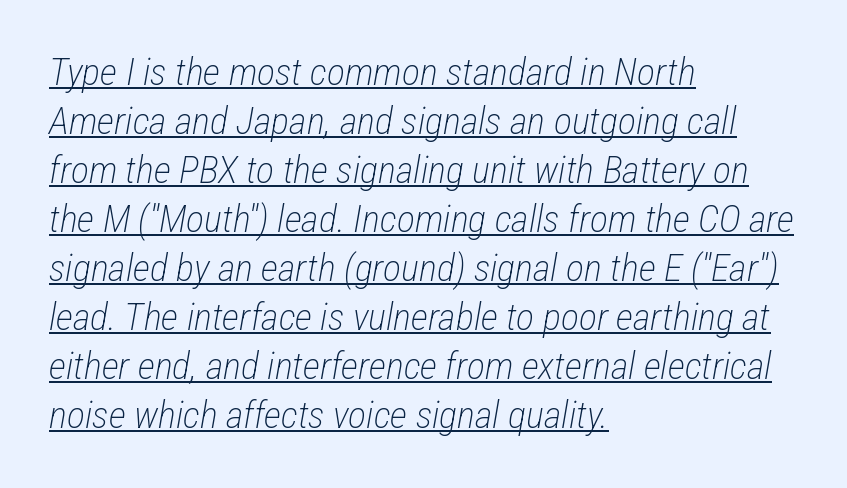
Italic? Definitely — the glyphs are oblique. The face used here is proportionally spaced, like ordinary book or web type. Think standard paragraph weight, or any step lighter than that. The compositor pushed each line to the left boundary. In designer terms, the underline attribute is active on this setting. Letter spacing: default.
